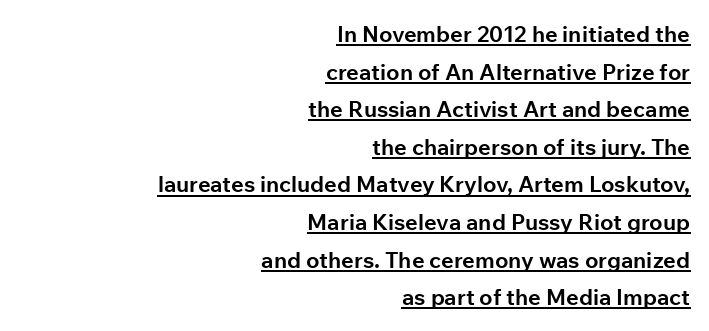
A student would call this right alignment; a typographer would say flush right, rag left. Underlining? Definitely there. Upright lettering throughout. Glyph-to-glyph distance matches everyday printed text. Stroke thickness is high; the sample reads as a true bold.
